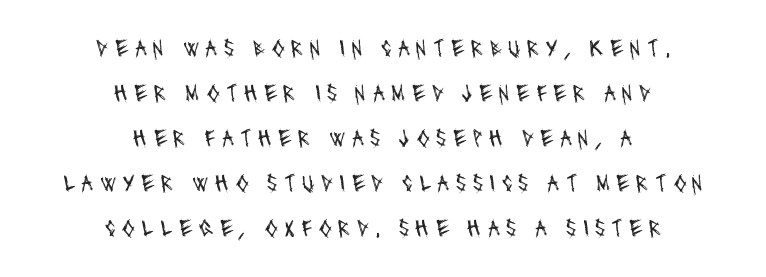
The image shows 24 px text type; set centered, line spacing 1.88x, unusually wide letter spacing (+0.26 em), not underlined.
